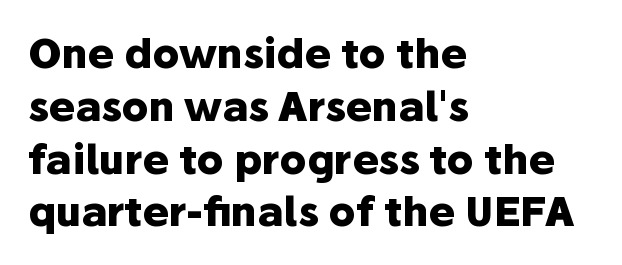
The type sits square on the baseline with zero lean. Its strokes are broad and dark, the hallmark of bold type. Varying glyph widths throughout — classic text-font behaviour. This sample keeps an unexceptional amount of space between lines.
